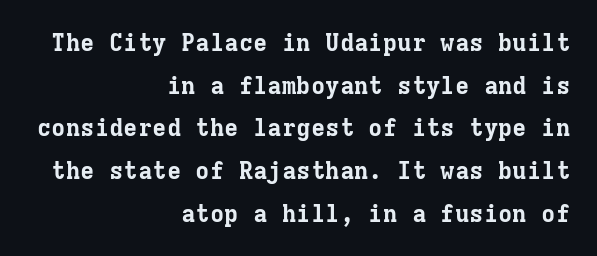
When letters stand straight like this, we call the style roman or upright. The line texture is even and compact thanks to regular tracking. These words are printed bold, with thick strokes throughout. The lines are quadded right.
